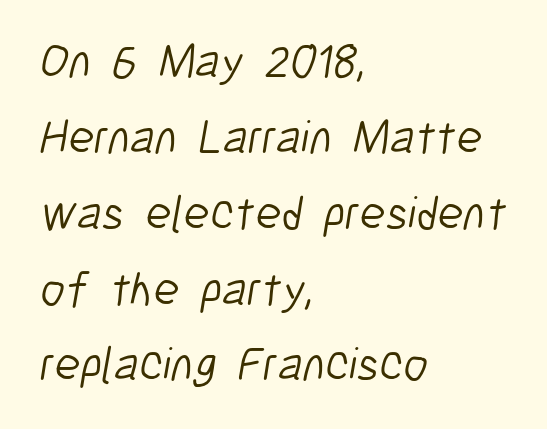
The image shows 48 px light, condensed sans-serif type; set left-aligned, normal line spacing (1.58x), normal letter spacing, not underlined; low stroke contrast and a medium x-height.
